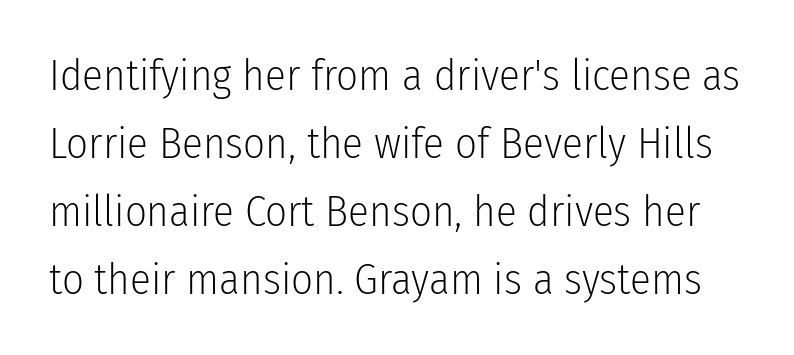
{"serif": "no", "italic": "no", "bold": "no", "weight": "light", "width": "condensed", "stroke_contrast": "low", "x_height": "medium", "monospaced": "no", "underline": "no", "line_spacing": "normal", "line_spacing_ratio": 1.58, "letter_spacing": "normal", "letter_spacing_em": 0.0, "glyph_px": 43}
